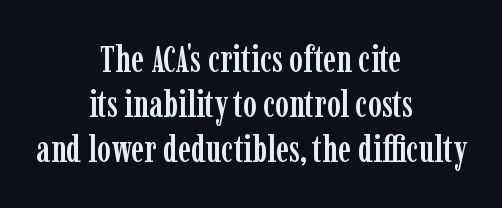
The image shows 37 px condensed serif type, upright; set centered, line spacing 1.21x, normal letter spacing, not underlined; low stroke contrast and a medium x-height.
